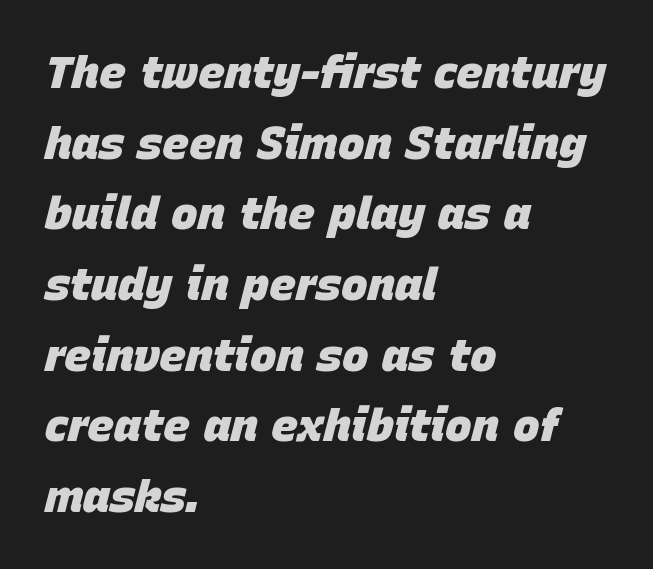
Q: Is the text bold? A: Yes.
Q: Is the text italic (slanted)? A: Yes, it leans right by about 15 degrees.
Q: Is the text underlined? A: No.
Q: How is the paragraph aligned? A: Left-aligned.
Q: Is the spacing between letters normal or unusually wide? A: Normal.
Q: Is the spacing between lines tight, normal or loose? A: Normal.
Q: Width (condensed, normal, or wide)? A: Normal.
Q: Stroke contrast? A: Low.
Q: x-height? A: Large.
Q: Monospaced? A: No.
